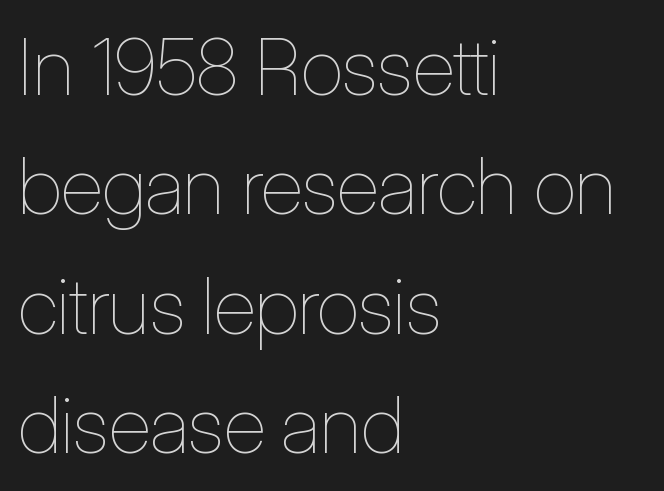
{"italic": "no", "bold": "no", "weight": "thin", "width": "condensed", "stroke_contrast": "low", "x_height": "medium", "monospaced": "no", "underline": "no", "align": "left", "line_spacing": "normal", "line_spacing_ratio": 1.51, "letter_spacing": "normal", "letter_spacing_em": 0.0, "glyph_px": 79}
